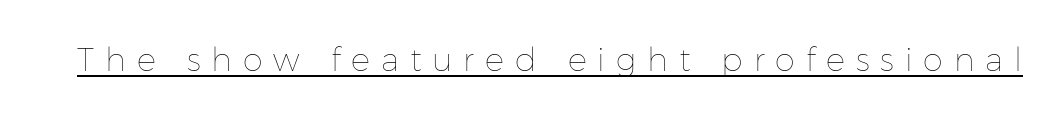
Q: Is the text bold? A: No.
Q: Is the text italic (slanted)? A: No, it is upright.
Q: Is the text underlined? A: Yes.
Q: Is the spacing between letters normal or unusually wide? A: Unusually wide.
Q: Width (condensed, normal, or wide)? A: Normal.
Q: Stroke contrast? A: Low.
Q: x-height? A: Medium.
Q: Monospaced? A: No.
